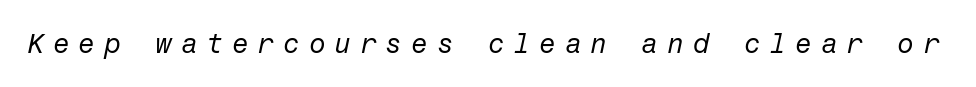
{"italic": "yes", "lean": "right", "slant_degrees": 12, "bold": "no", "underline": "no", "letter_spacing": "wide", "letter_spacing_em": 0.33, "glyph_px": 27}
